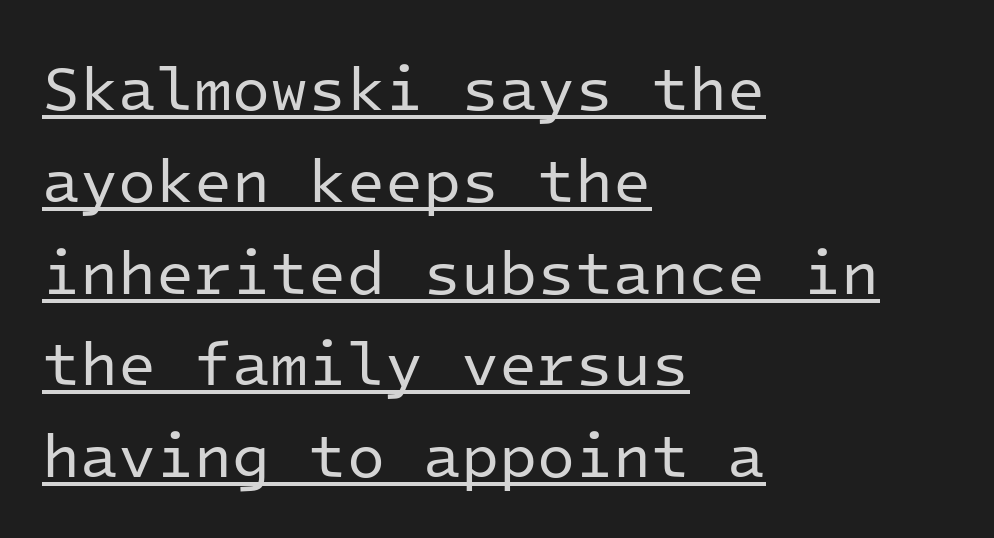
{"serif": "no", "italic": "no", "bold": "no", "weight": "regular", "width": "normal", "stroke_contrast": "low", "x_height": "medium", "monospaced": "yes", "underline": "yes", "align": "left", "line_spacing": "normal", "line_spacing_ratio": 1.48, "letter_spacing": "normal", "letter_spacing_em": 0.0, "glyph_px": 62}
